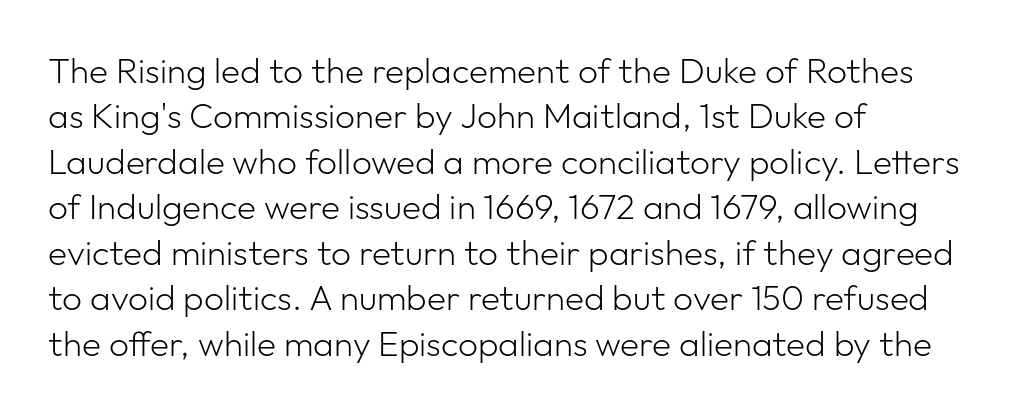
{"serif": "no", "italic": "no", "bold": "no", "weight": "light", "width": "normal", "stroke_contrast": "low", "x_height": "medium", "monospaced": "no", "underline": "no", "align": "left", "line_spacing": "normal", "line_spacing_ratio": 1.3, "letter_spacing": "normal", "letter_spacing_em": 0.0, "glyph_px": 35}
